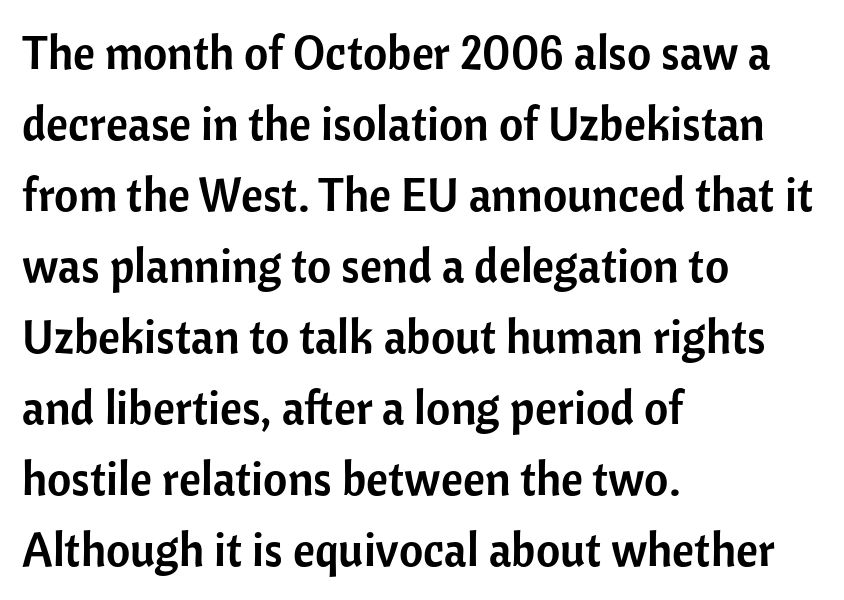
{"serif": "no", "italic": "no", "width": "normal", "stroke_contrast": "low", "x_height": "medium", "monospaced": "no", "underline": "no", "align": "left", "line_spacing": "normal", "line_spacing_ratio": 1.51, "letter_spacing": "normal", "letter_spacing_em": 0.0, "glyph_px": 47}
